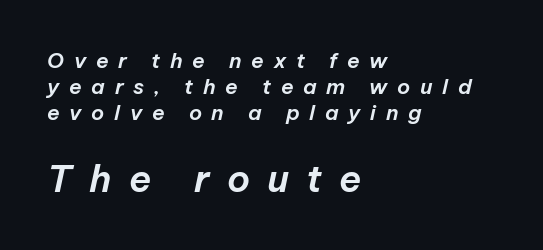
The space beneath each line is pristine and unruled. The passage shown has open, widely tracked lettering throughout. Think of a printed novel: that variable character pitch is what you see here. The designer left line spacing at the default. The block sitting lower on the canvas is the one with enlarged characters. The setting favours the left margin, as ordinary paragraphs usually do.
